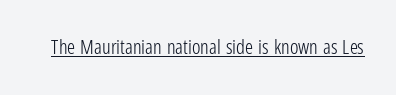
{"italic": "no", "bold": "no", "underline": "yes", "letter_spacing": "normal", "letter_spacing_em": 0.0, "glyph_px": 20}
